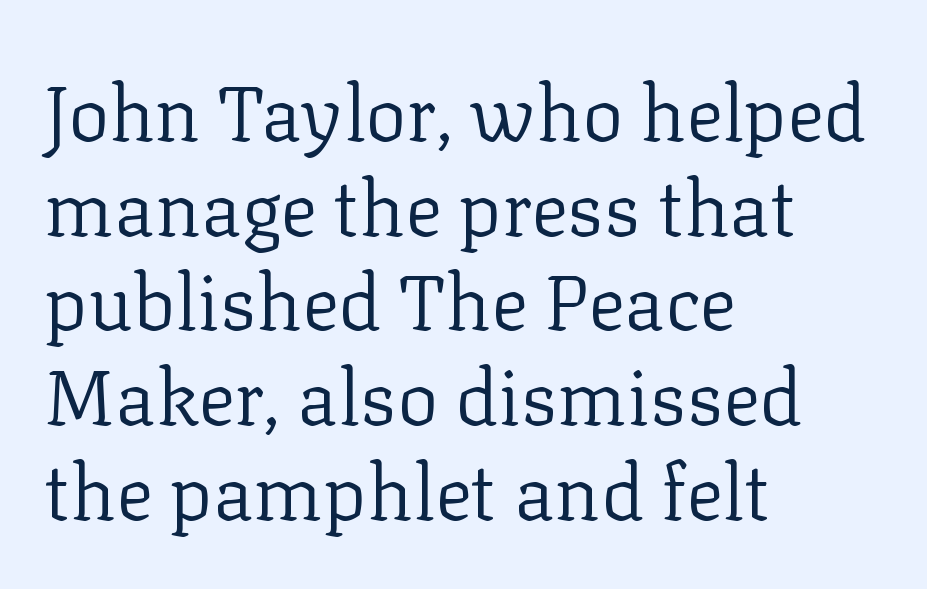
Q: Is the text bold? A: No.
Q: Is the text italic (slanted)? A: No, it is upright.
Q: Is the typeface a serif or a sans-serif typeface? A: Serif.
Q: Is the text underlined? A: No.
Q: How is the paragraph aligned? A: Left-aligned.
Q: Is the spacing between letters normal or unusually wide? A: Normal.
Q: Width (condensed, normal, or wide)? A: Normal.
Q: Stroke contrast? A: Low.
Q: x-height? A: Medium.
Q: Monospaced? A: No.
